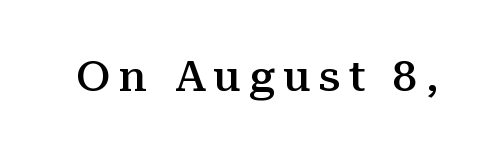
Q: Is the text bold? A: Semi-bold.
Q: Is the text italic (slanted)? A: No, it is upright.
Q: Is the typeface a serif or a sans-serif typeface? A: Serif.
Q: Is the text underlined? A: No.
Q: Is the spacing between letters normal or unusually wide? A: Unusually wide.
Q: Width (condensed, normal, or wide)? A: Normal.
Q: Stroke contrast? A: Medium.
Q: x-height? A: Medium.
Q: Monospaced? A: No.
